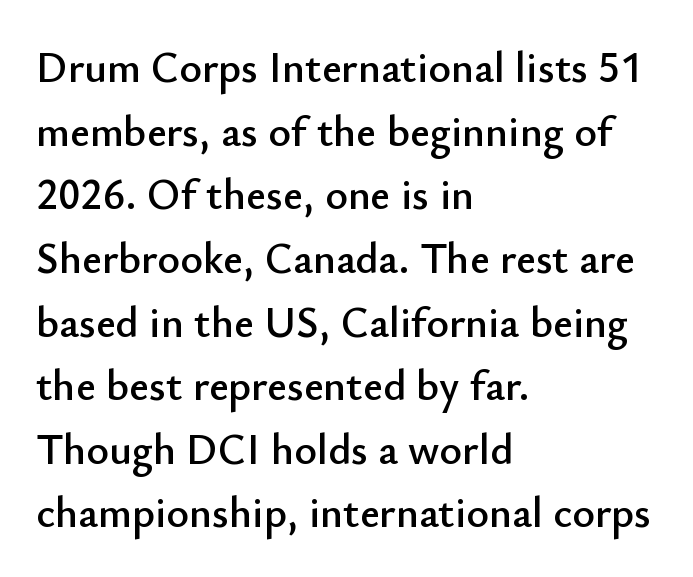
The lines sit at an ordinary, default distance from one another. Horizontally, the lines are justified to the leading edge only. Characters remain perfectly vertical along every line. The rendering uses natural spacing where letterforms have individual widths. Examine the stroke ends and you'll find no serifs.
